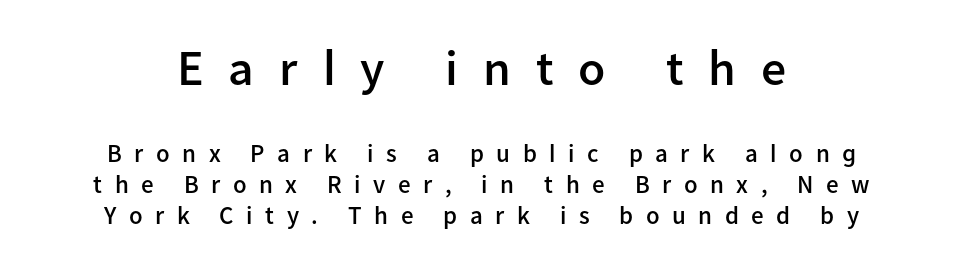
Spacing verdict: proportional, widths tailored to each character. This sample uses an upright cut, with every glyph sitting square on the baseline. A bit beefed up — I'd call it semibold rather than bold. The composition opens big and finishes small. Has an underline been added? It has not.
